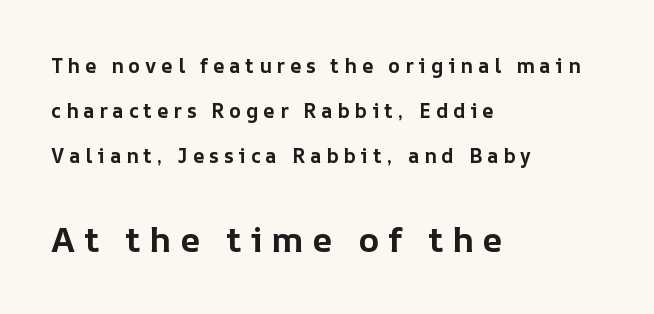
Q: Is the text bold? A: Yes.
Q: Is the text italic (slanted)? A: No, it is upright.
Q: Is the text underlined? A: No.
Q: How is the paragraph aligned? A: Left-aligned.
Q: Is the spacing between letters normal or unusually wide? A: Unusually wide.
Q: Is the spacing between lines tight, normal or loose? A: Loose.
Q: Which block of text is set in a larger size, the first (top) or the second (bottom)? A: The second (bottom) one.
Q: Width (condensed, normal, or wide)? A: Normal.
Q: Stroke contrast? A: Low.
Q: x-height? A: Medium.
Q: Monospaced? A: No.
